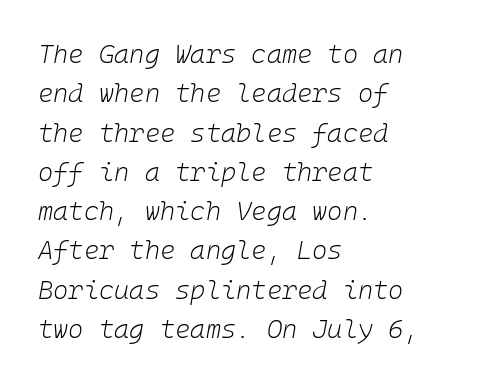
Q: Is the text bold? A: No.
Q: Is the text italic (slanted)? A: Yes, it leans right by about 10 degrees.
Q: Is the text underlined? A: No.
Q: How is the paragraph aligned? A: Left-aligned.
Q: Is the spacing between letters normal or unusually wide? A: Normal.
Q: Is the spacing between lines tight, normal or loose? A: Normal.
